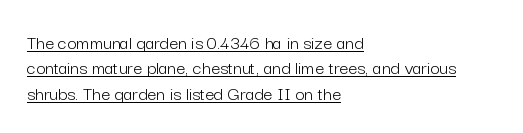
The image shows 20 px text type, upright; set left-aligned, normal line spacing (1.27x), normal letter spacing, underlined.
